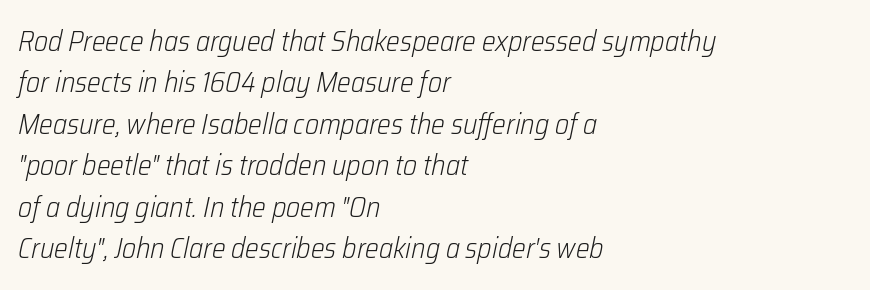
Q: Is the text bold? A: No.
Q: Is the text italic (slanted)? A: Yes, it leans right by about 12 degrees.
Q: Is the text underlined? A: No.
Q: How is the paragraph aligned? A: Left-aligned.
Q: Is the spacing between letters normal or unusually wide? A: Normal.
Q: Is the spacing between lines tight, normal or loose? A: Normal.
Q: Width (condensed, normal, or wide)? A: Condensed.
Q: Stroke contrast? A: Low.
Q: x-height? A: Medium.
Q: Monospaced? A: No.
